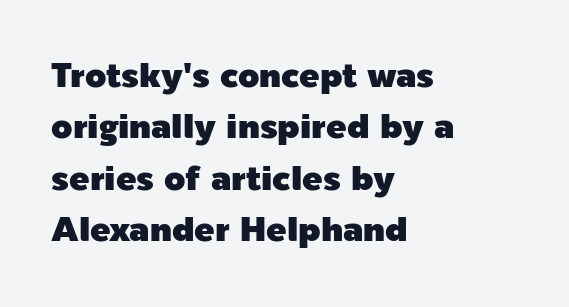
The block of text has a typical density, with ordinary space between rows. Beneath every word, the page is bare. Designer's note — italics off, roman on. Type style note: lacks serifs. The rendering uses natural spacing where letterforms have individual widths. You could call the tracking neutral — neither tight nor loose.
